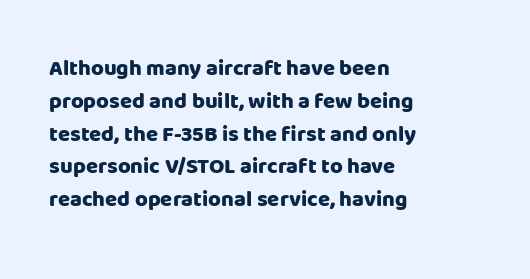
Q: Is the text bold? A: Yes.
Q: Is the text italic (slanted)? A: No, it is upright.
Q: Is the text underlined? A: No.
Q: How is the paragraph aligned? A: Left-aligned.
Q: Is the spacing between letters normal or unusually wide? A: Normal.
Q: Is the spacing between lines tight, normal or loose? A: Normal.
